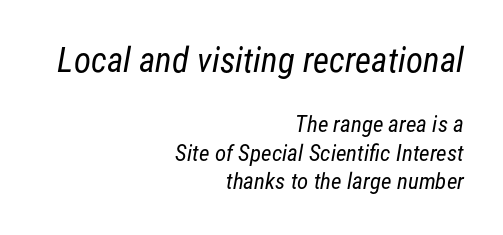
{"serif": "no", "bold": "no", "weight": "regular", "width": "condensed", "stroke_contrast": "low", "x_height": "medium", "monospaced": "no", "underline": "no", "align": "right", "line_spacing_ratio": 1.24, "letter_spacing": "normal", "letter_spacing_em": 0.0, "larger_block": "first", "size_ratio": 1.52, "glyph_px": 35}
